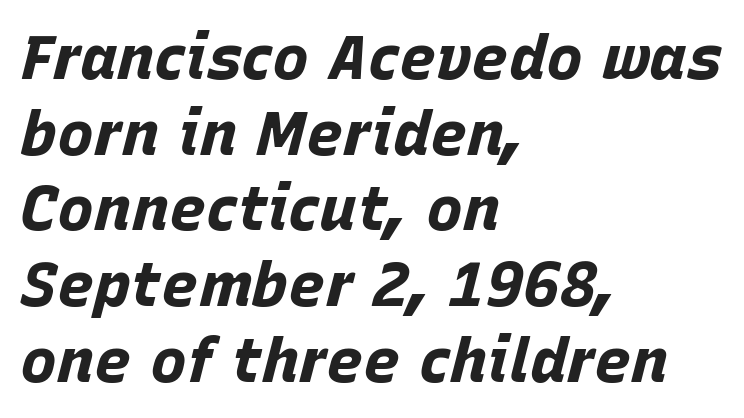
Q: Is the text bold? A: Yes.
Q: Is the text italic (slanted)? A: Yes, it leans right by about 15 degrees.
Q: Is the text underlined? A: No.
Q: How is the paragraph aligned? A: Left-aligned.
Q: Is the spacing between letters normal or unusually wide? A: Normal.
Q: Width (condensed, normal, or wide)? A: Normal.
Q: Stroke contrast? A: Low.
Q: x-height? A: Large.
Q: Monospaced? A: No.
